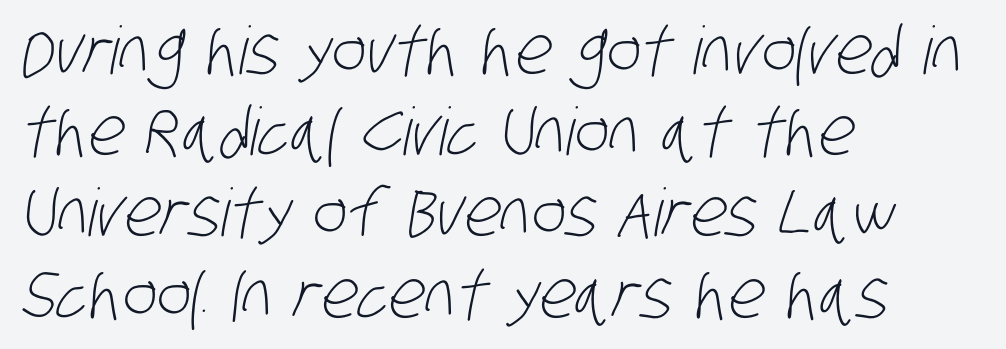
Q: Is the text bold? A: No.
Q: Is the typeface a serif or a sans-serif typeface? A: Sans-serif.
Q: Is the text underlined? A: No.
Q: How is the paragraph aligned? A: Left-aligned.
Q: Is the spacing between letters normal or unusually wide? A: Normal.
Q: Width (condensed, normal, or wide)? A: Condensed.
Q: Stroke contrast? A: Low.
Q: x-height? A: Large.
Q: Monospaced? A: No.
